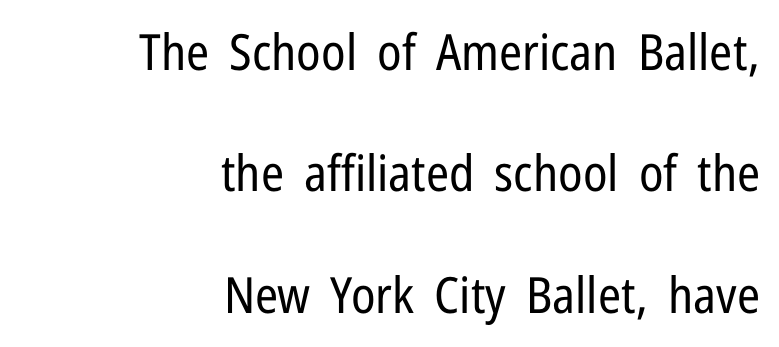
The image shows 50 px regular-weight, condensed sans-serif type, upright; set right-aligned, loose line spacing (2.43x), normal letter spacing, not underlined; low stroke contrast and a medium x-height.
